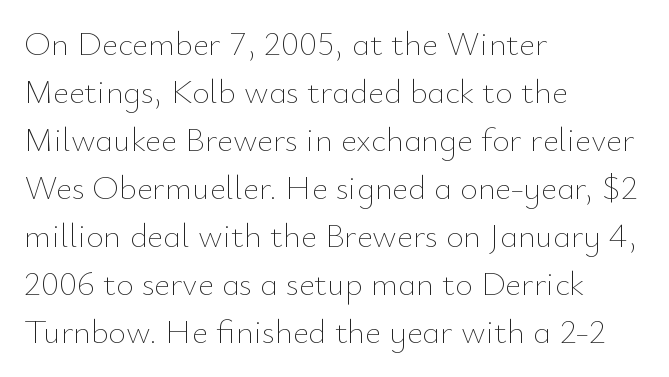
You can tell it's not italic because the verticals are truly vertical. Each letter keeps its own natural width here, so spacing adapts to shape. The gaps between neighbouring characters are ordinary and unremarkable. Check under the words: just untouched page.
